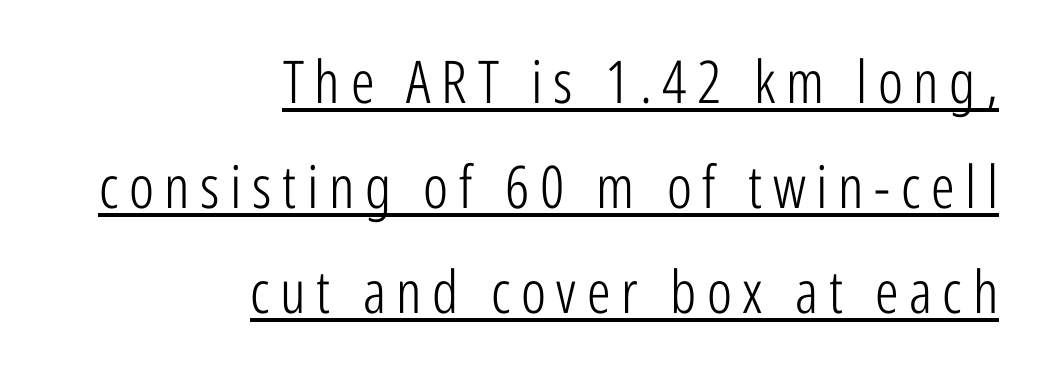
{"serif": "no", "italic": "no", "bold": "no", "weight": "light", "width": "condensed", "stroke_contrast": "low", "x_height": "medium", "monospaced": "no", "underline": "yes", "align": "right", "line_spacing_ratio": 1.78, "glyph_px": 59}
